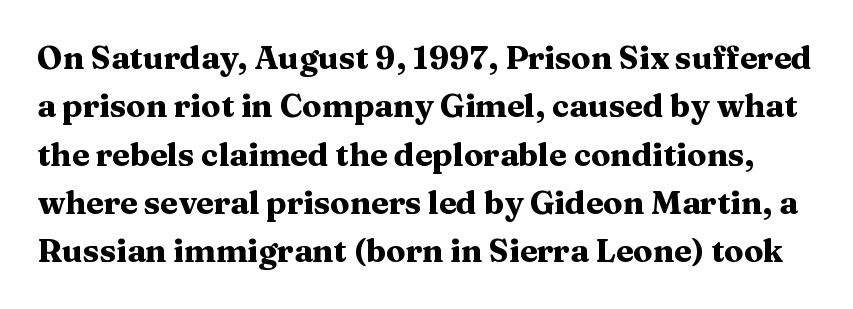
Q: Is the text bold? A: Yes.
Q: Is the text italic (slanted)? A: No, it is upright.
Q: Is the typeface a serif or a sans-serif typeface? A: Serif.
Q: Is the text underlined? A: No.
Q: Is the spacing between letters normal or unusually wide? A: Normal.
Q: Is the spacing between lines tight, normal or loose? A: Normal.
Q: Width (condensed, normal, or wide)? A: Wide.
Q: Stroke contrast? A: Medium.
Q: x-height? A: Medium.
Q: Monospaced? A: No.
